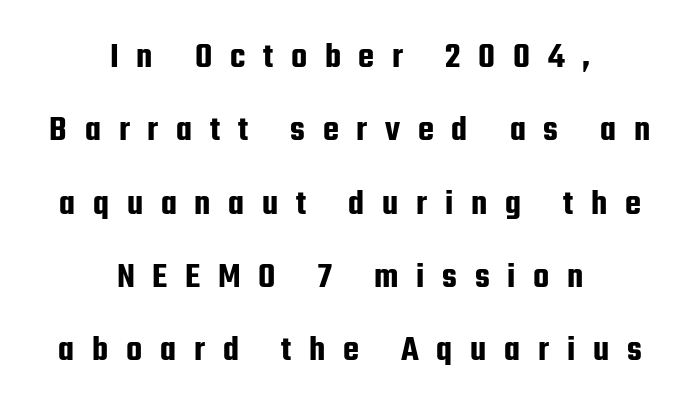
The image shows 37 px condensed sans-serif type, upright; set centered, loose line spacing (1.98x), unusually wide letter spacing (+0.48 em), not underlined; low stroke contrast and a medium x-height.
